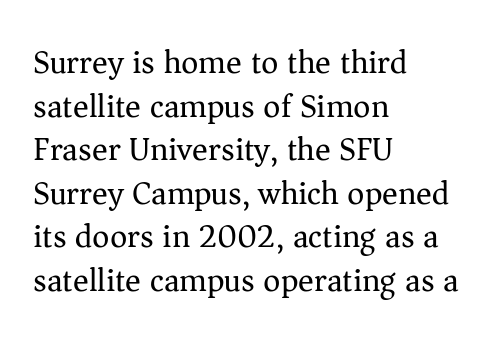
Q: Is the text bold? A: No.
Q: Is the text italic (slanted)? A: No, it is upright.
Q: Is the typeface a serif or a sans-serif typeface? A: Serif.
Q: Is the text underlined? A: No.
Q: How is the paragraph aligned? A: Left-aligned.
Q: Is the spacing between letters normal or unusually wide? A: Normal.
Q: Is the spacing between lines tight, normal or loose? A: Normal.
Q: Width (condensed, normal, or wide)? A: Normal.
Q: Stroke contrast? A: Medium.
Q: x-height? A: Medium.
Q: Monospaced? A: No.
